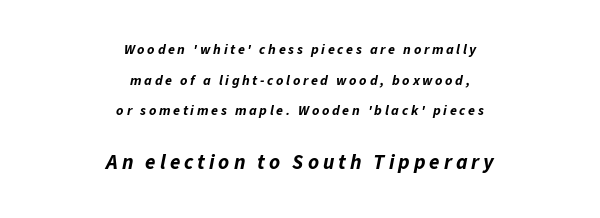
{"italic": "yes", "lean": "right", "slant_degrees": 11, "bold": "yes", "underline": "no", "align": "center", "line_spacing": "loose", "line_spacing_ratio": 2.18, "larger_block": "second", "size_ratio": 1.5, "glyph_px": 21}
